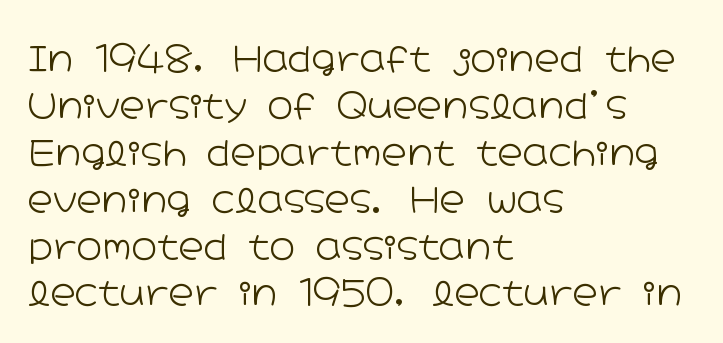
Each new line begins a customary step beneath the previous one. This rendering leaves character spacing at its baseline value. Every stem runs plumb, perpendicular to the baseline. The font family rendered here belongs to the sans-serif group. Line beginnings align vertically; line endings do not.
